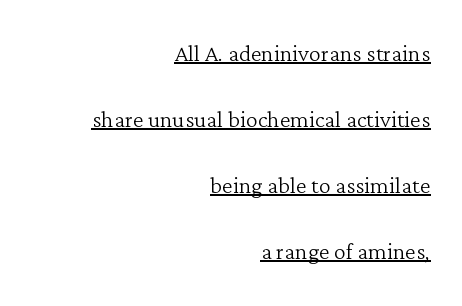
Q: Is the text bold? A: No.
Q: Is the text italic (slanted)? A: No, it is upright.
Q: Is the typeface a serif or a sans-serif typeface? A: Serif.
Q: Is the text underlined? A: Yes.
Q: How is the paragraph aligned? A: Right-aligned.
Q: Is the spacing between letters normal or unusually wide? A: Normal.
Q: Is the spacing between lines tight, normal or loose? A: Loose.
Q: Width (condensed, normal, or wide)? A: Normal.
Q: Stroke contrast? A: Low.
Q: x-height? A: Medium.
Q: Monospaced? A: No.
